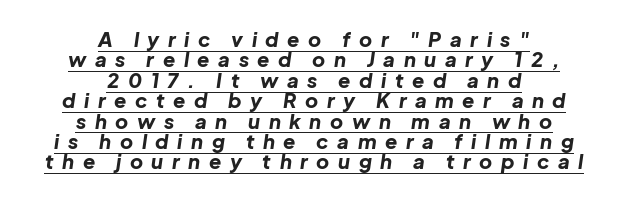
Q: Is the text bold? A: Yes.
Q: Is the text italic (slanted)? A: Yes, it leans right by about 8 degrees.
Q: Is the text underlined? A: Yes.
Q: How is the paragraph aligned? A: Centered.
Q: Is the spacing between letters normal or unusually wide? A: Unusually wide.
Q: Is the spacing between lines tight, normal or loose? A: Tight.
